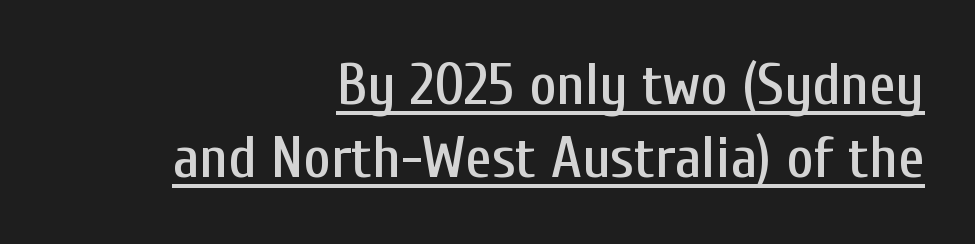
Horizontally, the lines are justified to the trailing edge only. The gaps between neighbouring characters are ordinary and unremarkable. The characters display no serif detailing; their extremities are plain. The face used here is proportionally spaced, like ordinary book or web type. Decoration check: the copy is underlined.
